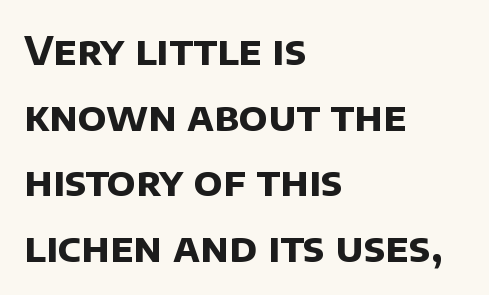
What weight is shown? A full bold with thick strokes. The designer went with a sans here, leaving each stem footless. Line spacing here is normal. Look at the tracking — it's just the regular setting, nothing added. Varying glyph widths throughout — classic text-font behaviour.
